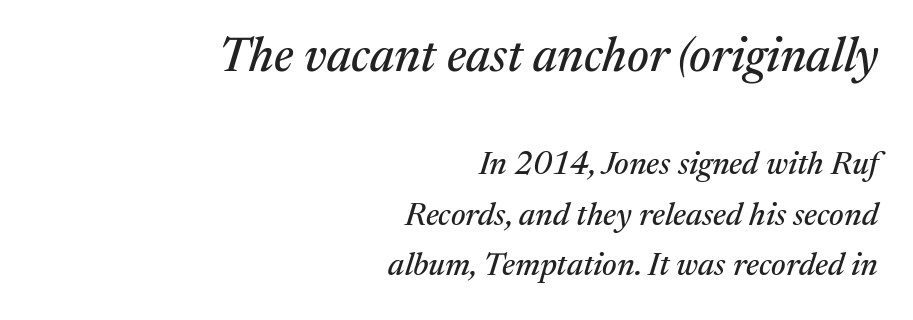
Q: Is the text italic (slanted)? A: Yes, it leans right by about 17 degrees.
Q: Is the typeface a serif or a sans-serif typeface? A: Serif.
Q: Is the text underlined? A: No.
Q: How is the paragraph aligned? A: Right-aligned.
Q: Is the spacing between letters normal or unusually wide? A: Normal.
Q: Is the spacing between lines tight, normal or loose? A: Normal.
Q: Which block of text is set in a larger size, the first (top) or the second (bottom)? A: The first (top) one.
Q: Width (condensed, normal, or wide)? A: Normal.
Q: Stroke contrast? A: Medium.
Q: x-height? A: Medium.
Q: Monospaced? A: No.
